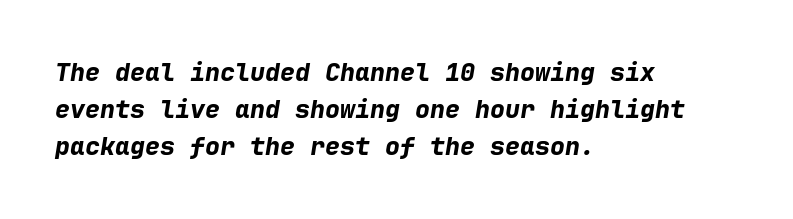
Q: Is the text bold? A: Yes.
Q: Is the text italic (slanted)? A: Yes, it leans right by about 9 degrees.
Q: Is the text underlined? A: No.
Q: How is the paragraph aligned? A: Left-aligned.
Q: Is the spacing between letters normal or unusually wide? A: Normal.
Q: Is the spacing between lines tight, normal or loose? A: Normal.
